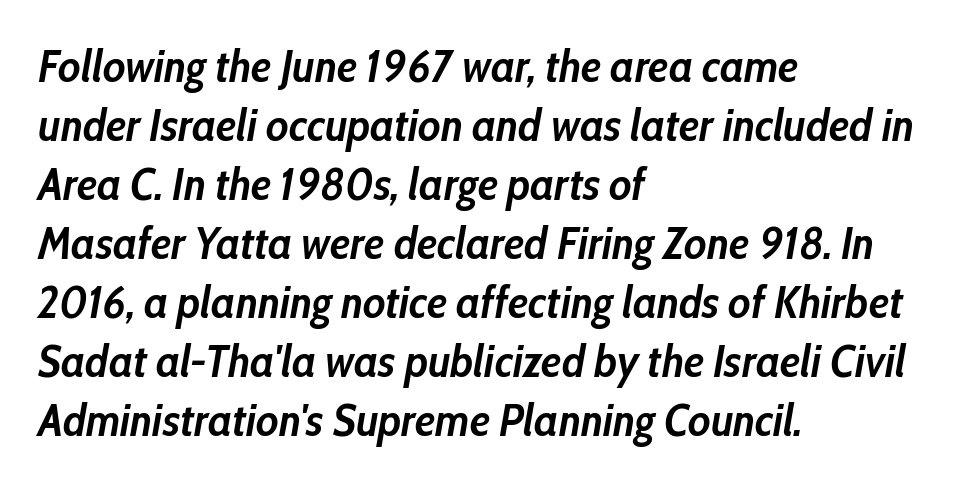
{"italic": "yes", "lean": "right", "slant_degrees": 10, "bold": "yes", "weight": "semibold", "width": "condensed", "stroke_contrast": "low", "x_height": "medium", "monospaced": "no", "underline": "no", "align": "left", "line_spacing": "normal", "line_spacing_ratio": 1.31, "letter_spacing": "normal", "letter_spacing_em": 0.0, "glyph_px": 45}
